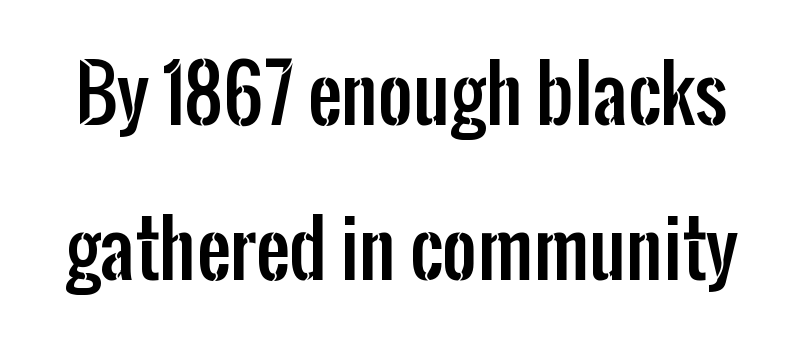
A clean baseline with only descenders dipping below it. The letters advance in unequal steps, a hallmark of proportional type. It's the straight-up-and-down kind of type. Is there much room between lines? Yes — plenty of vertical air separates them.
